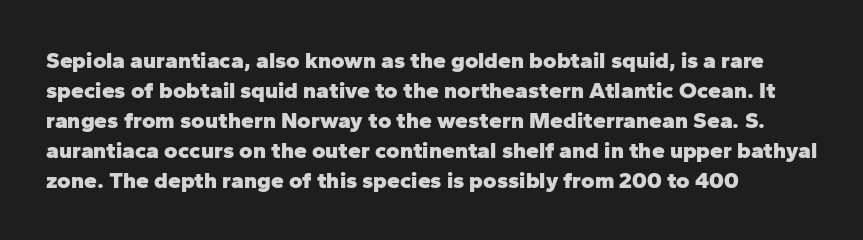
{"italic": "no", "bold": "yes", "underline": "no", "align": "left", "line_spacing": "normal", "line_spacing_ratio": 1.3, "letter_spacing": "normal", "letter_spacing_em": 0.0, "glyph_px": 23}
